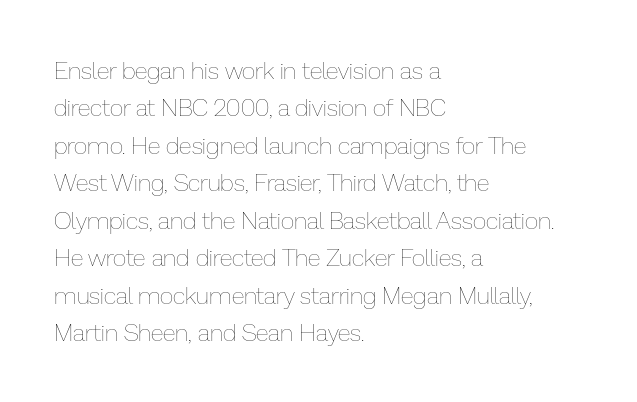
Q: Is the text bold? A: No.
Q: Is the text italic (slanted)? A: No, it is upright.
Q: Is the text underlined? A: No.
Q: How is the paragraph aligned? A: Left-aligned.
Q: Is the spacing between letters normal or unusually wide? A: Normal.
Q: Is the spacing between lines tight, normal or loose? A: Normal.
